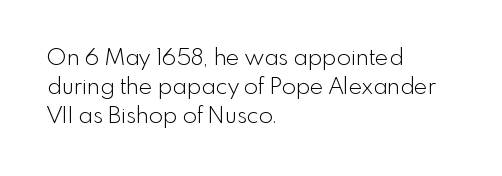
Q: Is the text bold? A: No.
Q: Is the text italic (slanted)? A: No, it is upright.
Q: Is the text underlined? A: No.
Q: How is the paragraph aligned? A: Left-aligned.
Q: Is the spacing between letters normal or unusually wide? A: Normal.
Q: Is the spacing between lines tight, normal or loose? A: Normal.
